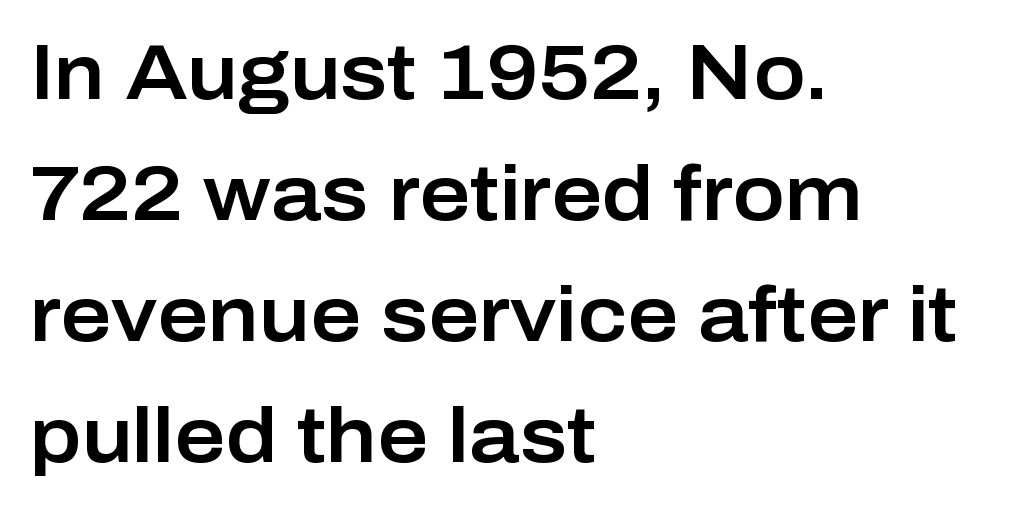
Q: Is the text italic (slanted)? A: No, it is upright.
Q: Is the typeface a serif or a sans-serif typeface? A: Sans-serif.
Q: Is the text underlined? A: No.
Q: How is the paragraph aligned? A: Left-aligned.
Q: Is the spacing between letters normal or unusually wide? A: Normal.
Q: Is the spacing between lines tight, normal or loose? A: Normal.
Q: Width (condensed, normal, or wide)? A: Normal.
Q: Stroke contrast? A: Low.
Q: x-height? A: Medium.
Q: Monospaced? A: No.
